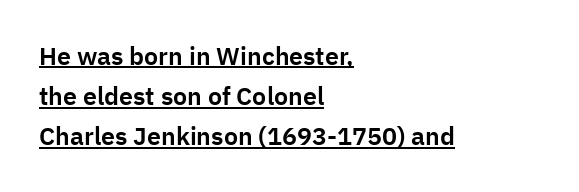
{"italic": "no", "underline": "yes", "align": "left", "line_spacing": "normal", "line_spacing_ratio": 1.61, "letter_spacing": "normal", "letter_spacing_em": 0.0, "glyph_px": 25}
